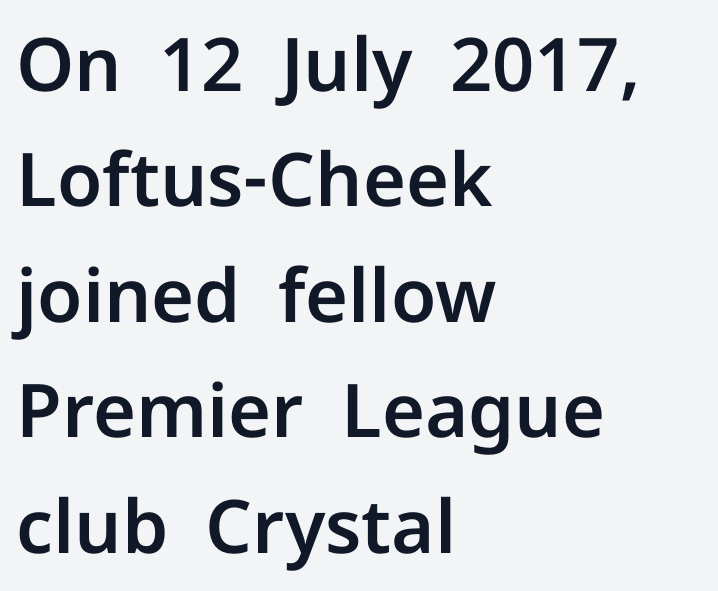
This is roman type, the default non-slanted kind. This is sans-serif lettering, the kind often seen on screens and signage. The line-height multiplier appears to be the usual default. These lines are rendered in a variable-pitch font. How are the letters spaced? Ordinarily, with no added tracking. Reading down the block, your eye returns to a fixed left position each line.
